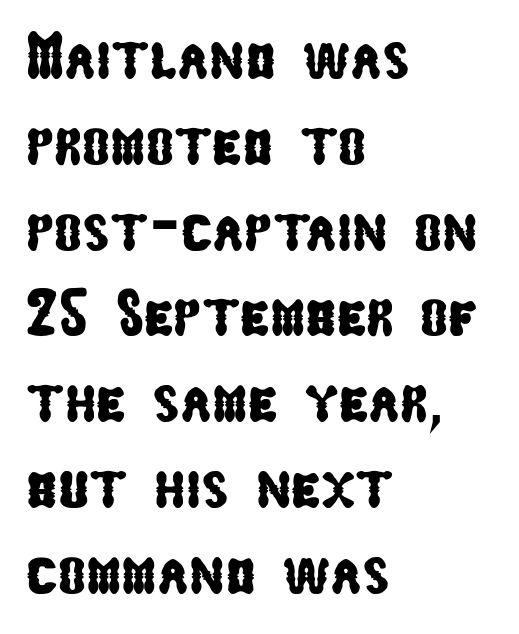
The image shows 66 px condensed sans-serif type; set left-aligned, normal line spacing (1.3x), normal letter spacing, not underlined; low stroke contrast and a medium x-height.
